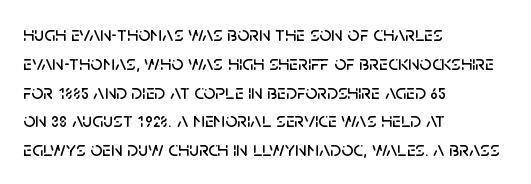
The image shows 21 px text type, upright; set left-aligned, normal line spacing (1.37x), normal letter spacing, not underlined.
